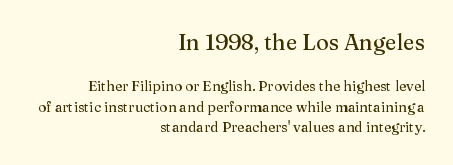
The gap between lines stays unmarked. Rows of type keep a routine distance in the vertical direction. If you drew a line through each stem, it would be perfectly vertical. Casual observation: everything's shoved over to the right. The designer gave the opening block more size than the closing block.
